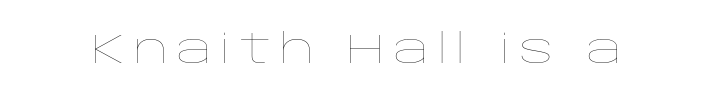
No chunkiness to these letters — they're not bold. Each letter keeps its own natural width here, so spacing adapts to shape. The letters stand straight up with perfectly vertical stems. Substantial extra tracking has been applied to these lines. Each row of text sits above clean, open space.
